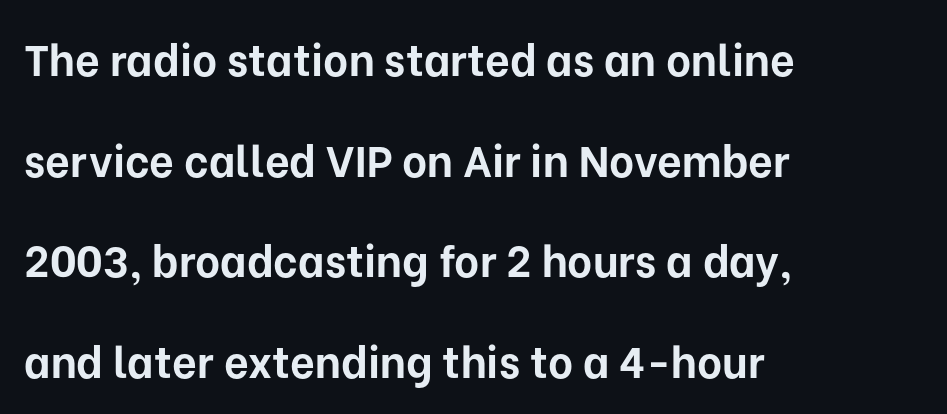
Q: Is the text bold? A: Yes.
Q: Is the text italic (slanted)? A: No, it is upright.
Q: Is the typeface a serif or a sans-serif typeface? A: Sans-serif.
Q: Is the text underlined? A: No.
Q: How is the paragraph aligned? A: Left-aligned.
Q: Is the spacing between letters normal or unusually wide? A: Normal.
Q: Is the spacing between lines tight, normal or loose? A: Loose.
Q: Width (condensed, normal, or wide)? A: Normal.
Q: Stroke contrast? A: Low.
Q: x-height? A: Medium.
Q: Monospaced? A: No.
